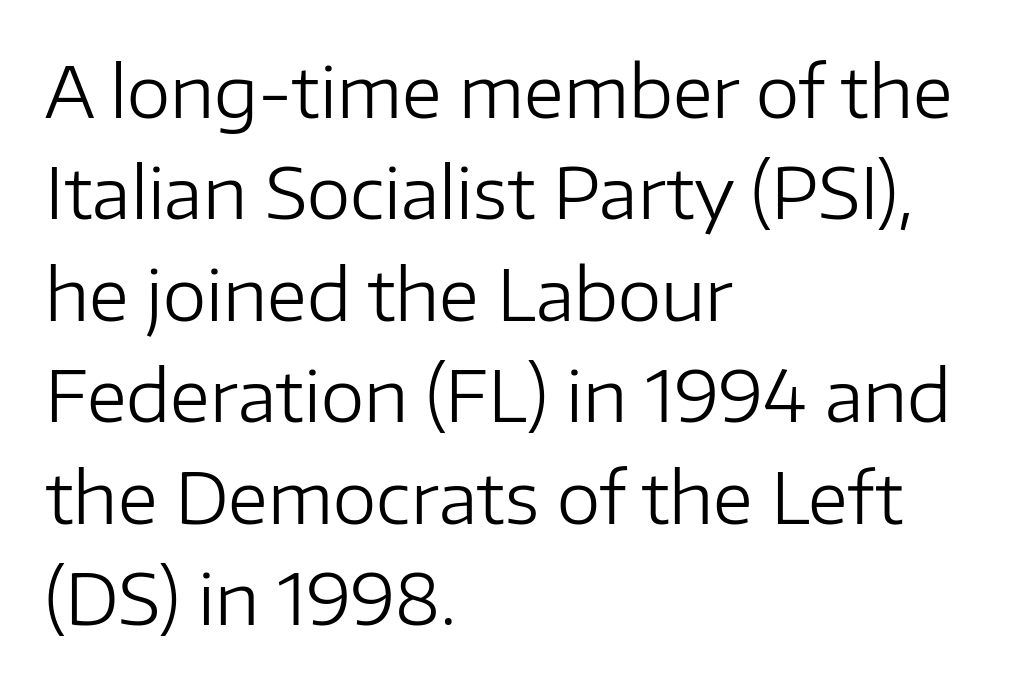
The image shows 70 px regular-weight sans-serif type, upright; set left-aligned, normal line spacing (1.45x), normal letter spacing, not underlined; low stroke contrast and a medium x-height.
